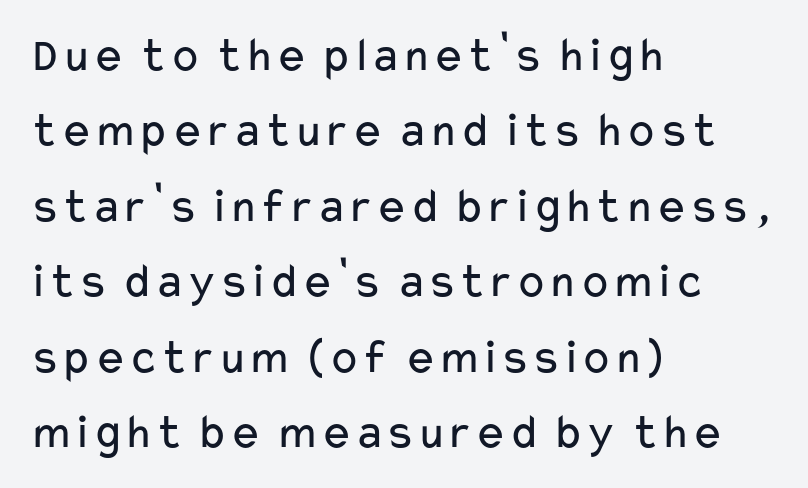
{"serif": "no", "italic": "no", "bold": "no", "weight": "regular", "width": "wide", "stroke_contrast": "low", "x_height": "medium", "monospaced": "no", "underline": "no", "align": "left", "line_spacing": "normal", "line_spacing_ratio": 1.54, "letter_spacing": "normal", "letter_spacing_em": 0.0, "glyph_px": 49}
